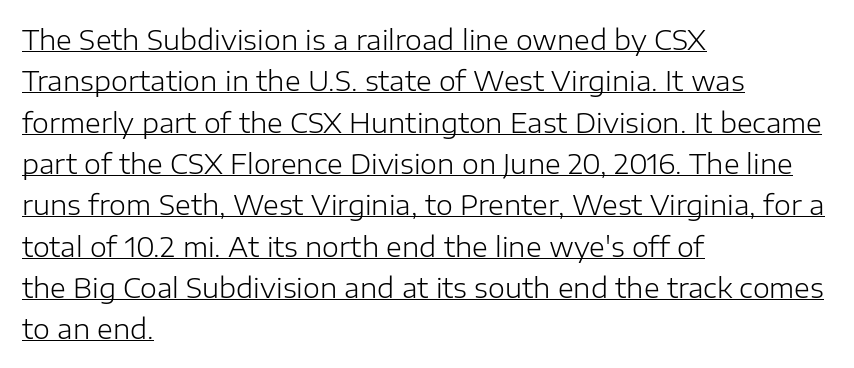
Q: Is the text bold? A: No.
Q: Is the text italic (slanted)? A: No, it is upright.
Q: Is the text underlined? A: Yes.
Q: How is the paragraph aligned? A: Left-aligned.
Q: Is the spacing between letters normal or unusually wide? A: Normal.
Q: Is the spacing between lines tight, normal or loose? A: Normal.
